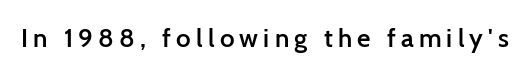
The image shows 26 px text type, upright; set unusually wide letter spacing (+0.2 em), not underlined.
